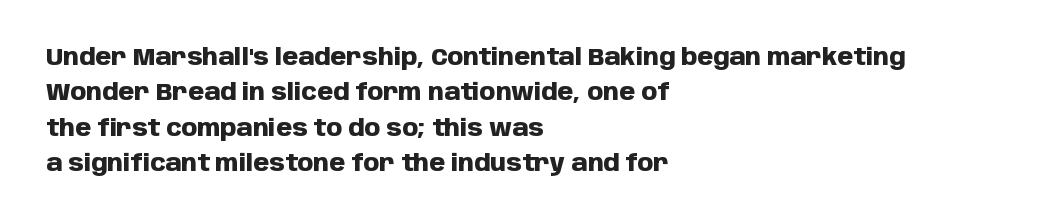
{"italic": "no", "bold": "yes", "underline": "no", "align": "left", "line_spacing": "normal", "line_spacing_ratio": 1.54, "letter_spacing": "normal", "letter_spacing_em": 0.0, "glyph_px": 23}
